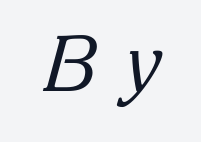
The image shows 77 px regular-weight serif type, italic (leaning right); set unusually wide letter spacing (+0.32 em), not underlined; low stroke contrast and a medium x-height.
